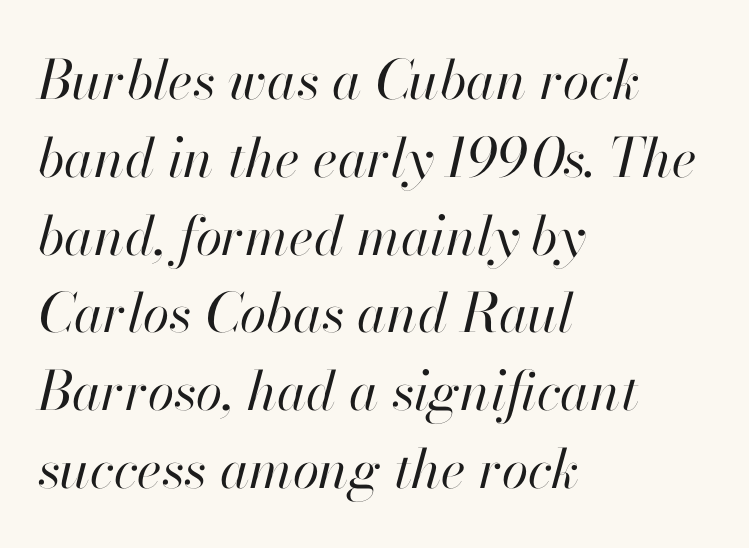
The image shows 54 px regular-weight type, italic (leaning right); set left-aligned, normal line spacing (1.44x), normal letter spacing, not underlined; high stroke contrast and a small x-height.
